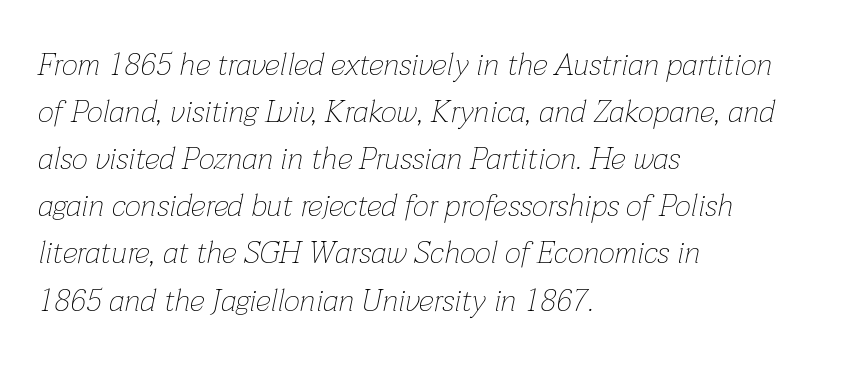
Q: Is the text bold? A: No.
Q: Is the text italic (slanted)? A: Yes, it leans right by about 12 degrees.
Q: Is the text underlined? A: No.
Q: How is the paragraph aligned? A: Left-aligned.
Q: Is the spacing between letters normal or unusually wide? A: Normal.
Q: Is the spacing between lines tight, normal or loose? A: Normal.
Q: Width (condensed, normal, or wide)? A: Normal.
Q: Stroke contrast? A: Low.
Q: x-height? A: Medium.
Q: Monospaced? A: No.
